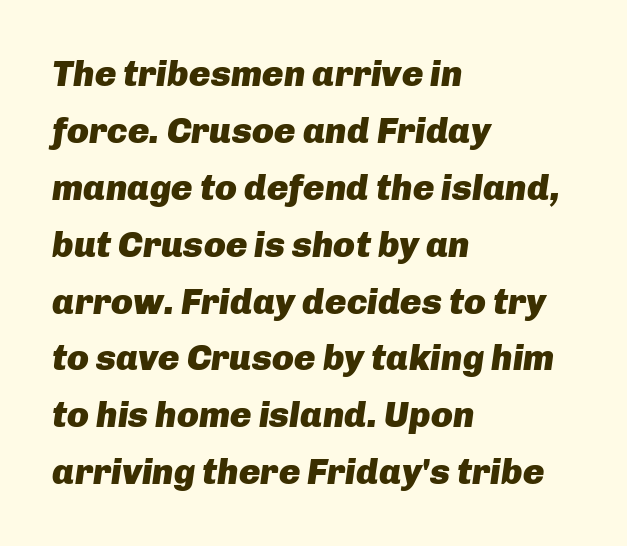
Q: Is the text bold? A: Yes.
Q: Is the text italic (slanted)? A: Yes, it leans right by about 8 degrees.
Q: Is the text underlined? A: No.
Q: How is the paragraph aligned? A: Left-aligned.
Q: Is the spacing between letters normal or unusually wide? A: Normal.
Q: Is the spacing between lines tight, normal or loose? A: Normal.
Q: Width (condensed, normal, or wide)? A: Normal.
Q: Stroke contrast? A: Low.
Q: x-height? A: Medium.
Q: Monospaced? A: No.
